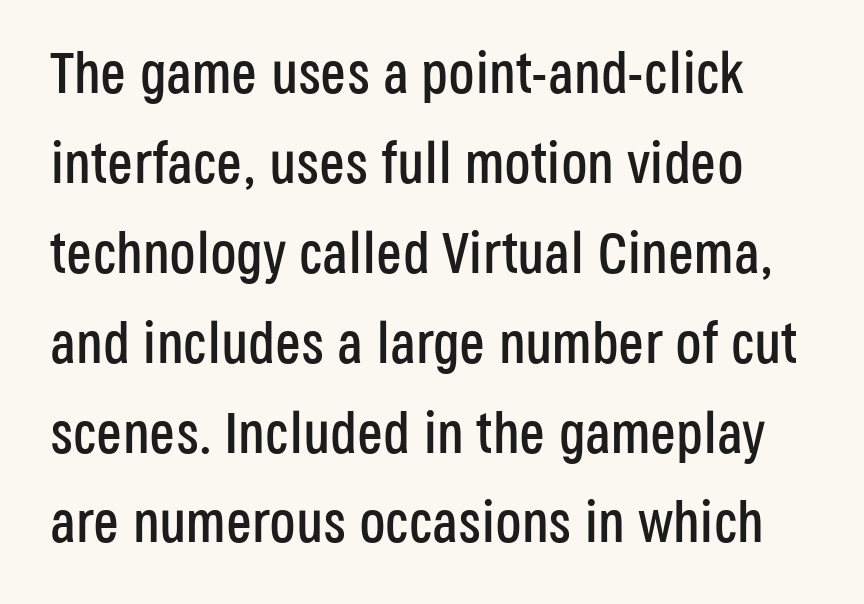
Each letter keeps its own natural width here, so spacing adapts to shape. Clear beneath every line of the passage. The glyphs in this specimen are sans serif. Summary of vertical rhythm: regular, with standard interline spacing. Each word holds together tightly as a unit, with standard inter-letter gaps. This is roman type, the default non-slanted kind.
